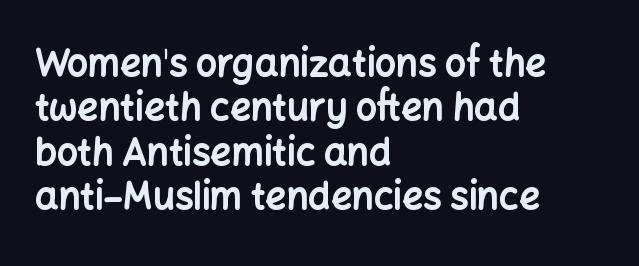
Q: Is the text bold? A: Yes.
Q: Is the text italic (slanted)? A: No, it is upright.
Q: Is the typeface a serif or a sans-serif typeface? A: Sans-serif.
Q: Is the text underlined? A: No.
Q: How is the paragraph aligned? A: Left-aligned.
Q: Is the spacing between letters normal or unusually wide? A: Normal.
Q: Width (condensed, normal, or wide)? A: Normal.
Q: Stroke contrast? A: Low.
Q: x-height? A: Medium.
Q: Monospaced? A: No.
